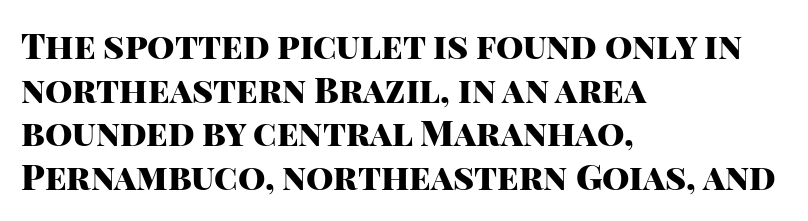
The image shows 35 px heavy sans-serif type, upright; set left-aligned, normal line spacing (1.25x), normal letter spacing, not underlined; high stroke contrast and a large x-height.
